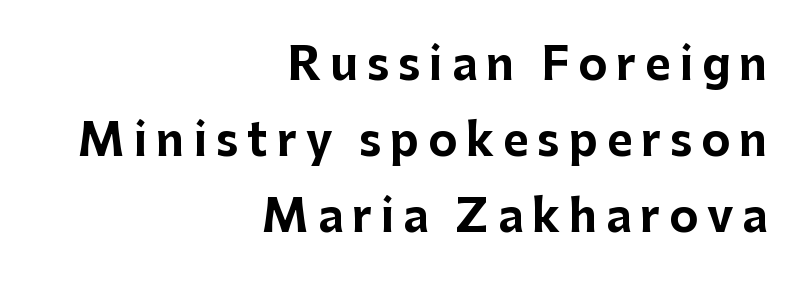
The image shows 44 px bold sans-serif type, upright; set right-aligned, line spacing 1.73x, unusually wide letter spacing (+0.2 em), not underlined; low stroke contrast and a medium x-height.
